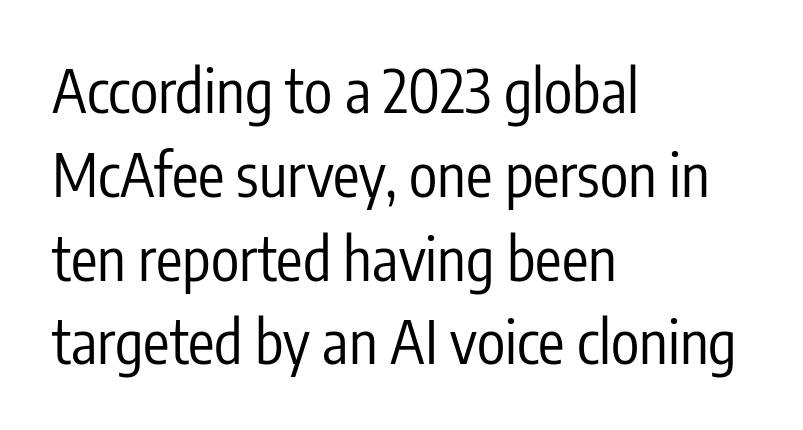
The image shows 59 px regular-weight, condensed sans-serif type, upright; set left-aligned, normal line spacing (1.42x), normal letter spacing, not underlined; low stroke contrast and a medium x-height.
